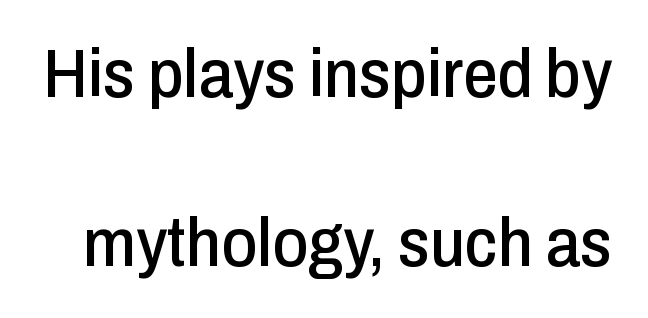
Whoever set this chose breathing room over compactness in the vertical rhythm. Is the letter spacing exaggerated? No — it looks like the ordinary default. Type style note: lacks serifs. Glance below the letters and you will spot only blank space. Varying glyph widths throughout — classic text-font behaviour.
